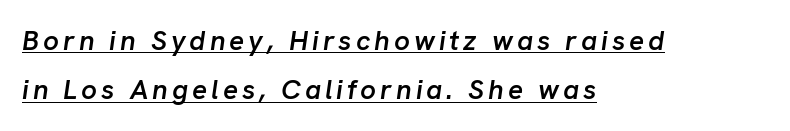
The passage is arranged the way most books set body copy — flush left. Each glyph is drawn with semibold strokes, heavier than normal yet not fully bold. Each letter keeps its own natural width here, so spacing adapts to shape. Every word sits above its own underline. The passage shown leans; its letterforms are oblique.
